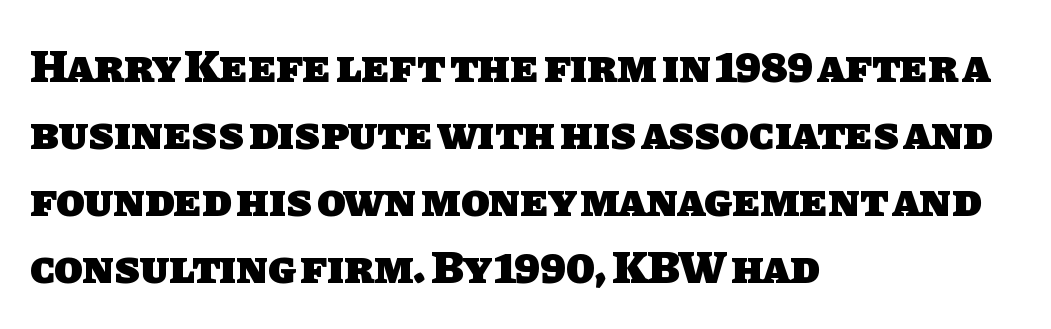
Evenly set lines give the paragraph a standard silhouette. The rag falls on the right side of this text block. Glyph-to-glyph distance matches everyday printed text. In terms of weight, the rendering is a true, heavy bold. The rendering uses natural spacing where letterforms have individual widths.
